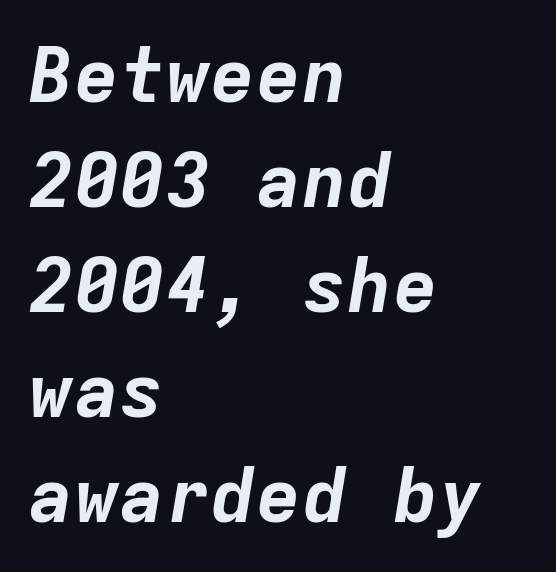
The image shows 76 px bold type, italic (leaning right), monospaced; set left-aligned, normal line spacing (1.38x), normal letter spacing, not underlined; low stroke contrast and a medium x-height.
